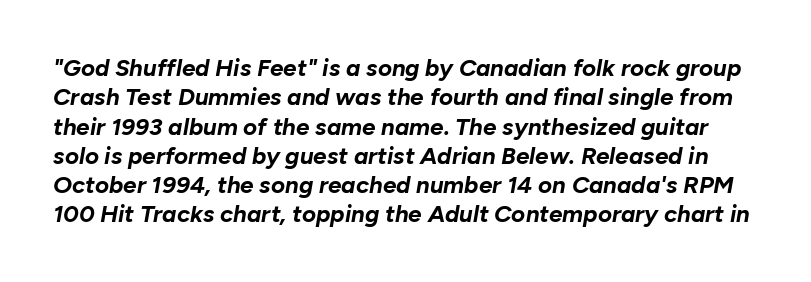
{"italic": "yes", "lean": "right", "slant_degrees": 10, "bold": "yes", "underline": "no", "line_spacing_ratio": 1.22, "letter_spacing": "normal", "letter_spacing_em": 0.0, "glyph_px": 24}
